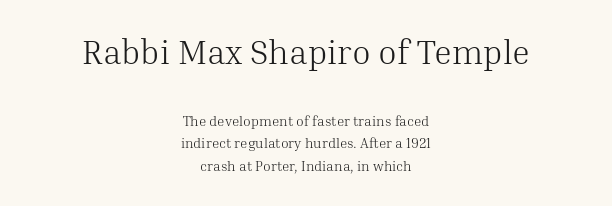
Normally led — the rows are evenly, conventionally spaced. Nothing heavy about these letters — not bold at all. This sample has the flowing, uneven cadence of proportional lettering. The more generous point size was reserved for the upper chunk.
